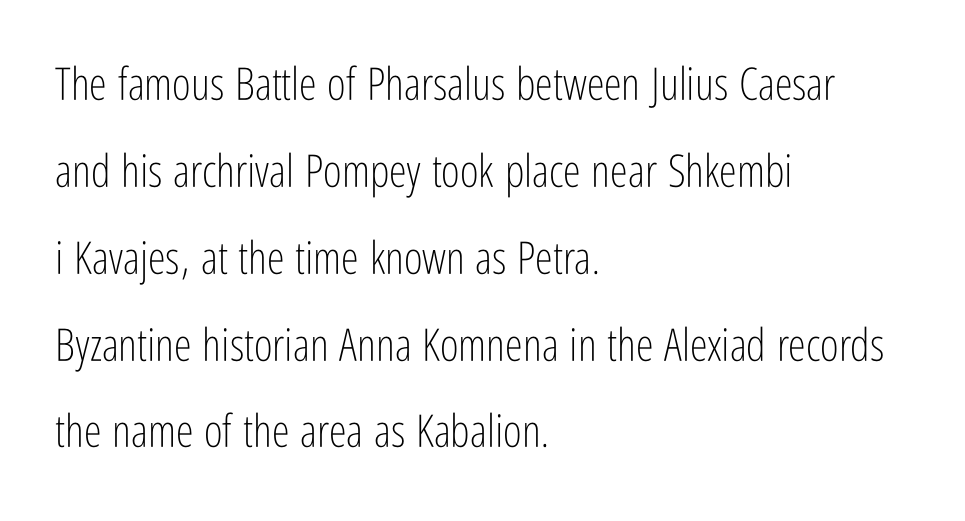
The image shows 45 px light, condensed sans-serif type, upright; set left-aligned, loose line spacing (1.93x), normal letter spacing, not underlined; low stroke contrast and a medium x-height.
